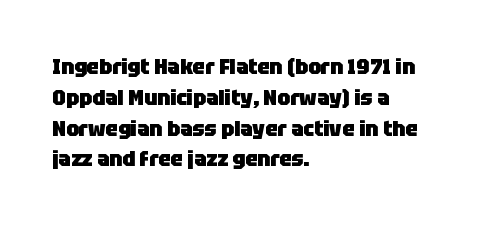
{"italic": "no", "bold": "yes", "underline": "no", "align": "left", "line_spacing": "normal", "line_spacing_ratio": 1.4, "letter_spacing": "normal", "letter_spacing_em": 0.0, "glyph_px": 22}
